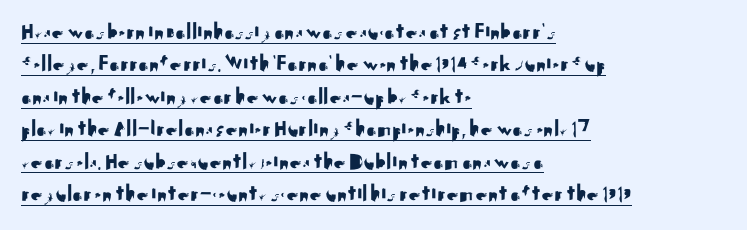
The image shows 24 px text type, upright; set left-aligned, normal line spacing (1.35x), normal letter spacing, underlined.
